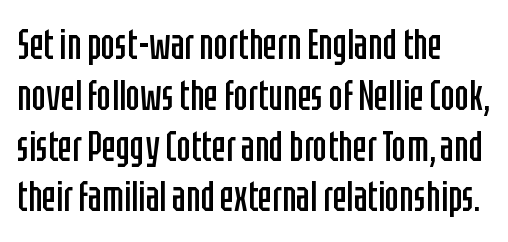
Each letter keeps its own natural width here, so spacing adapts to shape. Unlike italic type, these characters show no tilt at all. Observe the ordinary spacing: letters are neighbours, not strangers. Regarding serifs, this sample does without them. Check the space under the baseline: it is left empty. The paragraph has a hard left edge and a soft right edge.
